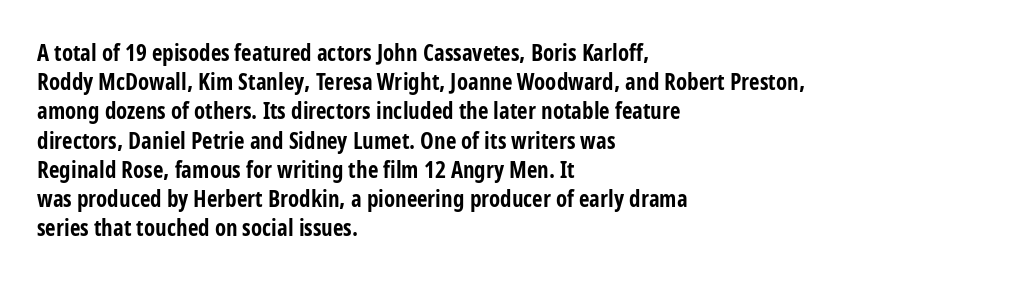
{"italic": "no", "bold": "yes", "underline": "no", "align": "left", "line_spacing": "normal", "line_spacing_ratio": 1.27, "letter_spacing": "normal", "letter_spacing_em": 0.0, "glyph_px": 23}
